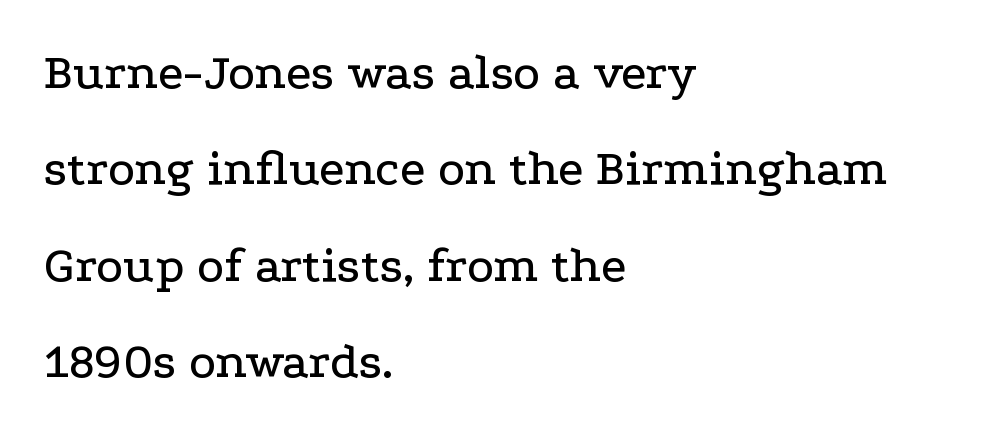
The image shows 51 px wide serif type, upright; set left-aligned, line spacing 1.89x, normal letter spacing, not underlined; low stroke contrast and a medium x-height.
